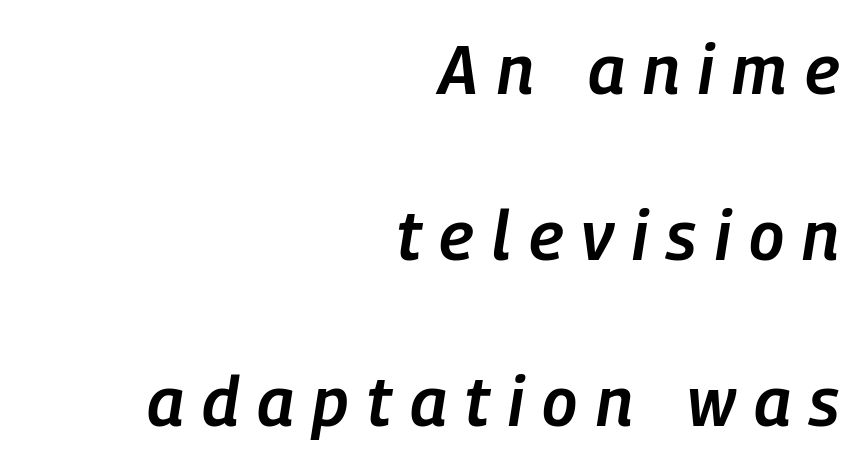
{"italic": "yes", "lean": "right", "slant_degrees": 9, "bold": "semi", "weight": "semibold", "width": "condensed", "stroke_contrast": "low", "x_height": "medium", "monospaced": "no", "underline": "no", "align": "right", "line_spacing": "loose", "line_spacing_ratio": 2.44, "letter_spacing": "wide", "letter_spacing_em": 0.27, "glyph_px": 68}
